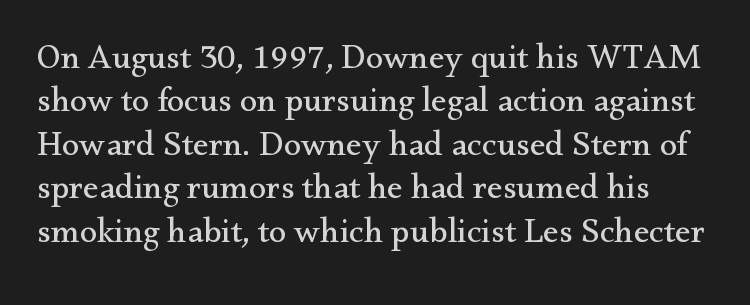
Q: Is the text bold? A: No.
Q: Is the text italic (slanted)? A: No, it is upright.
Q: Is the typeface a serif or a sans-serif typeface? A: Serif.
Q: Is the text underlined? A: No.
Q: Is the spacing between letters normal or unusually wide? A: Normal.
Q: Width (condensed, normal, or wide)? A: Normal.
Q: Stroke contrast? A: Medium.
Q: x-height? A: Small.
Q: Monospaced? A: No.
